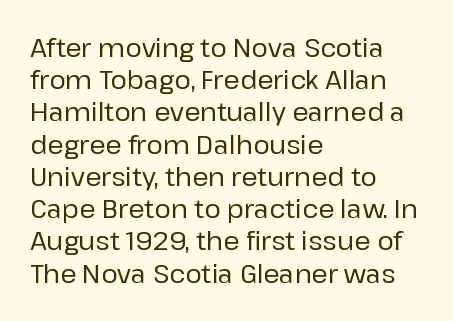
{"italic": "no", "underline": "no", "align": "left", "line_spacing": "normal", "line_spacing_ratio": 1.29, "letter_spacing": "normal", "letter_spacing_em": 0.0, "glyph_px": 25}
